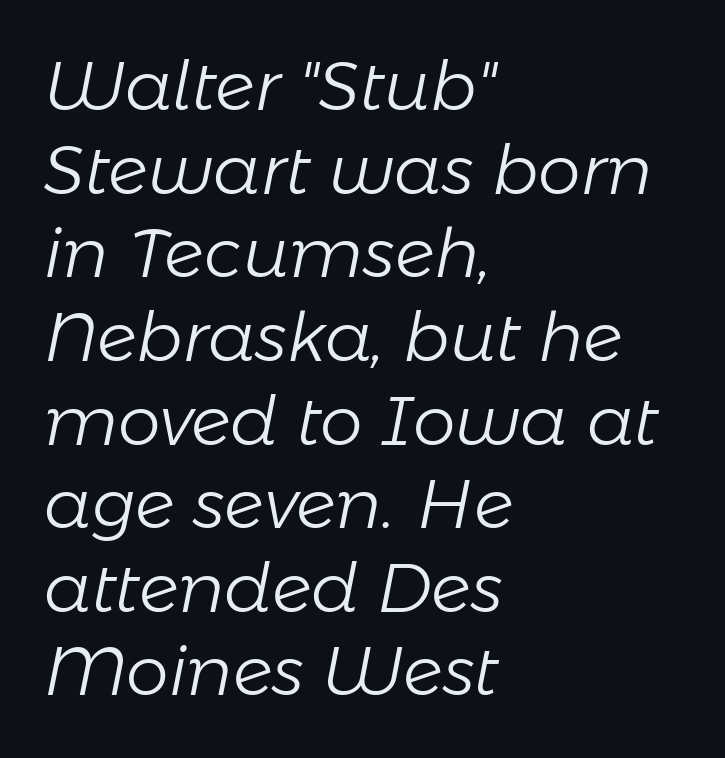
Q: Is the text bold? A: No.
Q: Is the text italic (slanted)? A: Yes, it leans right by about 11 degrees.
Q: Is the text underlined? A: No.
Q: How is the paragraph aligned? A: Left-aligned.
Q: Is the spacing between letters normal or unusually wide? A: Normal.
Q: Width (condensed, normal, or wide)? A: Normal.
Q: Stroke contrast? A: Low.
Q: x-height? A: Medium.
Q: Monospaced? A: No.
